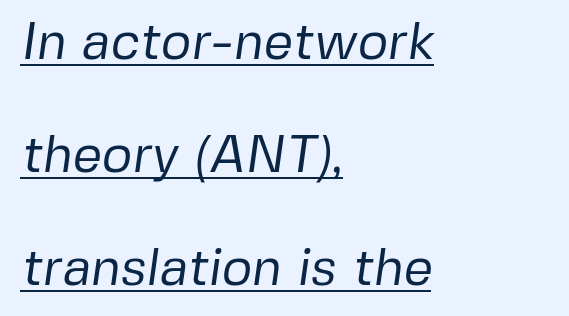
The cut favours lightness, reaching ordinary text weight at its darkest. This is sans-serif lettering, the kind often seen on screens and signage. All the whitespace from short lines collects on the right. Leading is clearly above the norm, producing a sparse column. Here the glyphs are tracked normally, forming tight word shapes. Do the characters align in a grid? No, the font is proportional.
